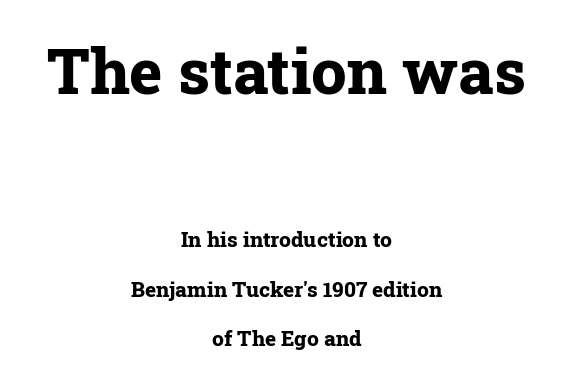
A great deal of white space separates one row of letters from the next. Letters rest on an invisible, unmarked baseline. The tracking reads as untouched default to a designer's eye. The paragraph shown floats in the horizontal middle. Observe the serifs anchoring each vertical stroke in this sample. The specimen reads as upright at a glance.
